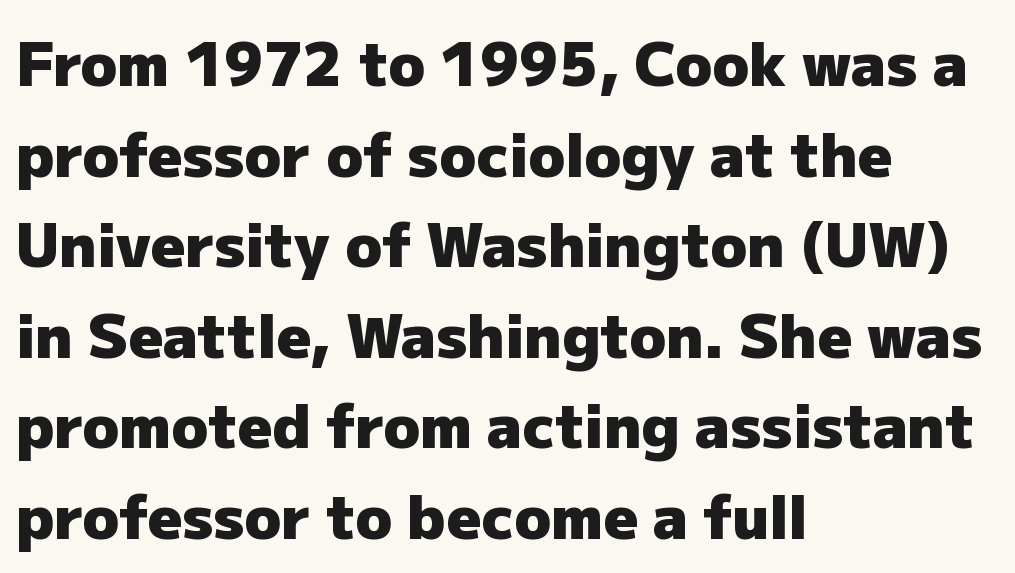
{"serif": "no", "italic": "no", "bold": "yes", "weight": "heavy", "width": "normal", "stroke_contrast": "low", "x_height": "medium", "monospaced": "no", "underline": "no", "align": "left", "line_spacing": "normal", "line_spacing_ratio": 1.51, "letter_spacing": "normal", "letter_spacing_em": 0.0, "glyph_px": 60}
